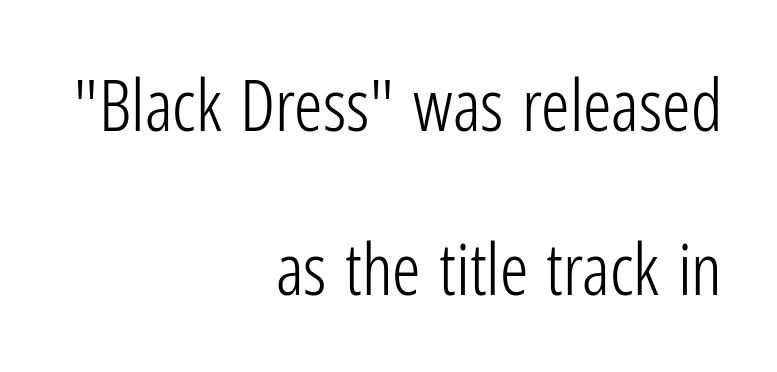
Where is the straight margin? On the right. Tracking here is standard; glyphs follow each other at the usual distance. Quick note: not italic, upright. Regarding serifs, this sample does without them.
